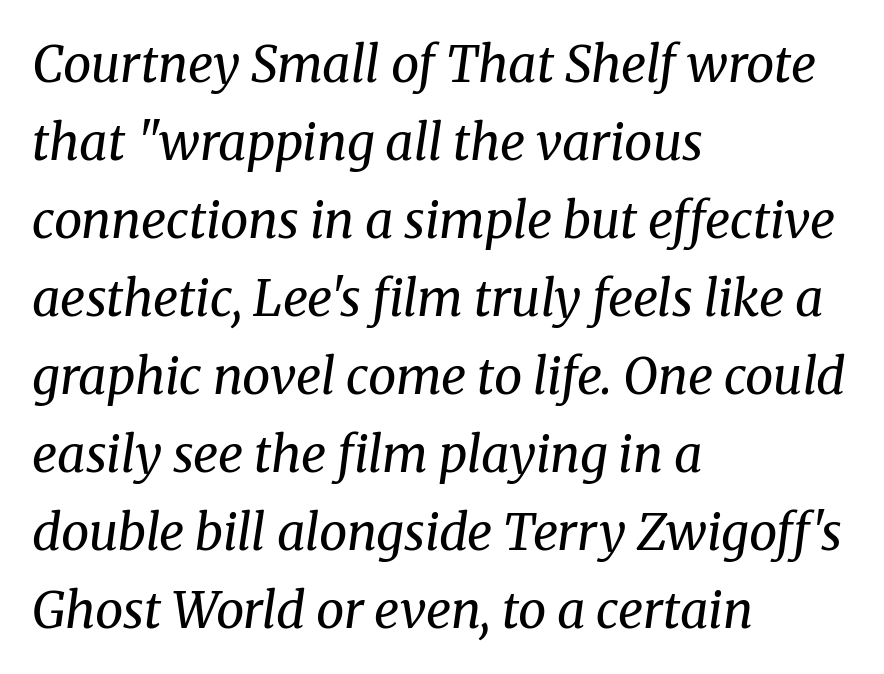
Summary of weight: not heavy and not bold. Slant detected: the letters are inclined. Clear beneath every line of the passage. A typesetter would label this face a serif.
